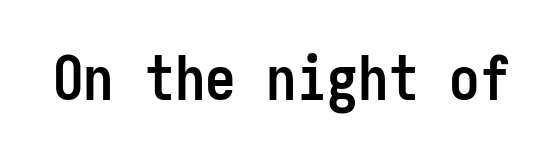
Nope, not italic — everything's standing straight. The letters sit at their default tracking, neither squeezed nor spread. Every letter is thick-stroked: bold, no question. The space beneath each line is pristine and unruled.
